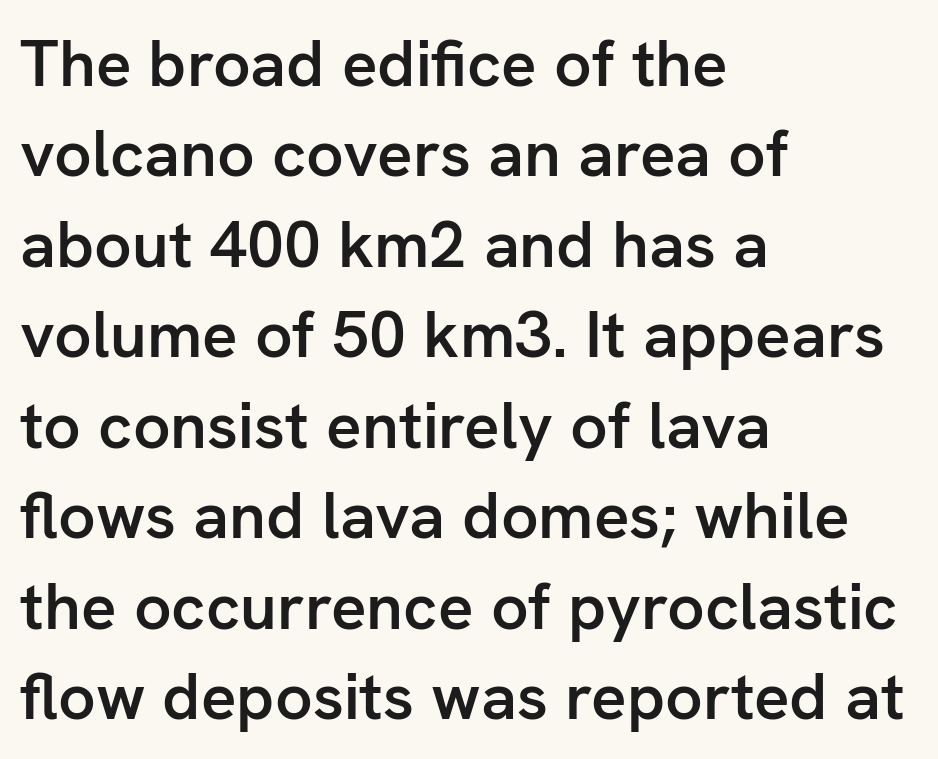
Is this a sans? Yes — the strokes have no serifs. How would I describe the line gaps? Plain and ordinary. Each letter keeps its own natural width here, so spacing adapts to shape. Compared with a centered layout, this one pins lines to the left instead.
